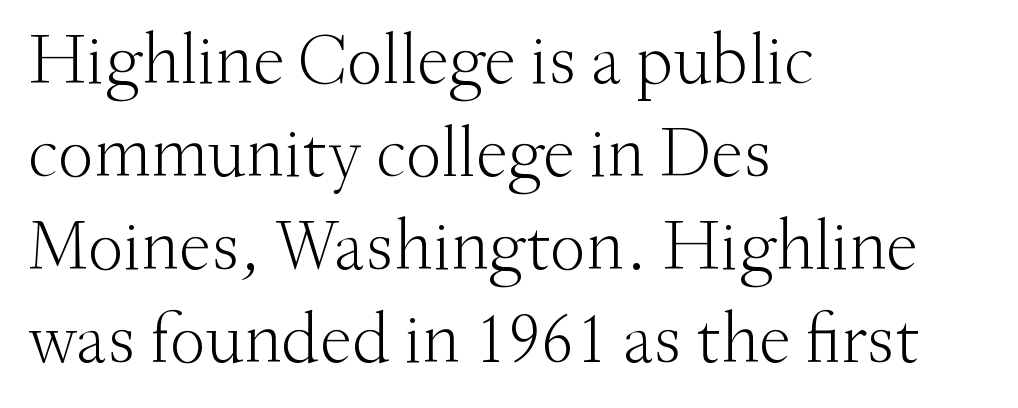
{"serif": "yes", "italic": "no", "bold": "no", "weight": "light", "width": "normal", "stroke_contrast": "medium", "x_height": "small", "monospaced": "no", "underline": "no", "align": "left", "line_spacing": "normal", "line_spacing_ratio": 1.29, "letter_spacing": "normal", "letter_spacing_em": 0.0, "glyph_px": 72}
